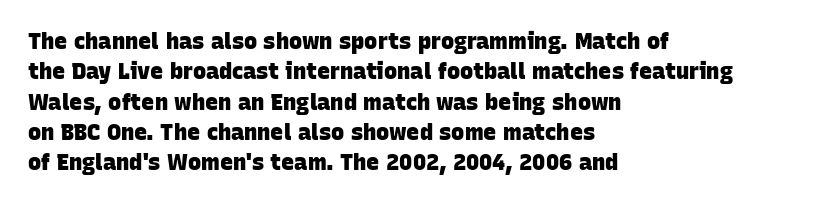
The image shows 22 px bold type; set left-aligned, normal line spacing (1.38x), normal letter spacing, not underlined.
